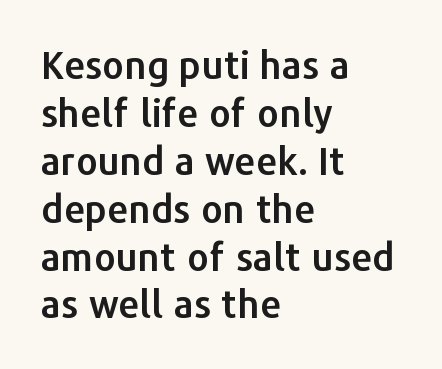
The image shows 38 px sans-serif type, upright; set left-aligned, normal line spacing (1.26x), normal letter spacing, not underlined; low stroke contrast and a medium x-height.
